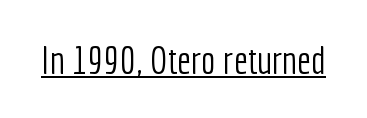
The image shows 39 px light, condensed sans-serif type, upright; set normal letter spacing, underlined; low stroke contrast and a medium x-height.
